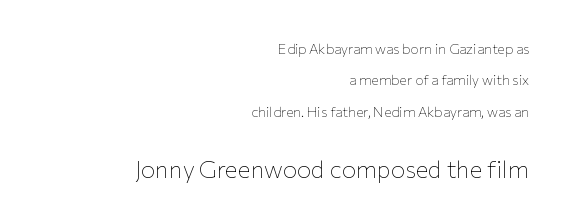
The image shows 24 px text type, upright; set right-aligned, loose line spacing (2.25x), normal letter spacing, not underlined; the second (bottom) block is 1.71x larger.
